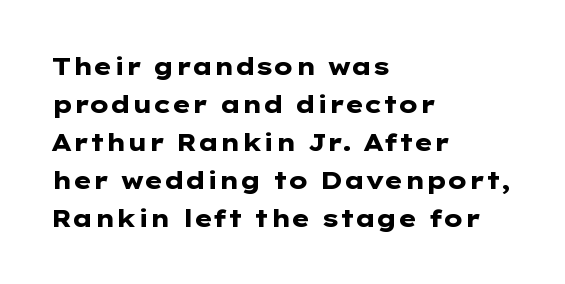
Q: Is the text bold? A: Yes.
Q: Is the text italic (slanted)? A: No, it is upright.
Q: Is the text underlined? A: No.
Q: How is the paragraph aligned? A: Left-aligned.
Q: Is the spacing between letters normal or unusually wide? A: Normal.
Q: Is the spacing between lines tight, normal or loose? A: Normal.
